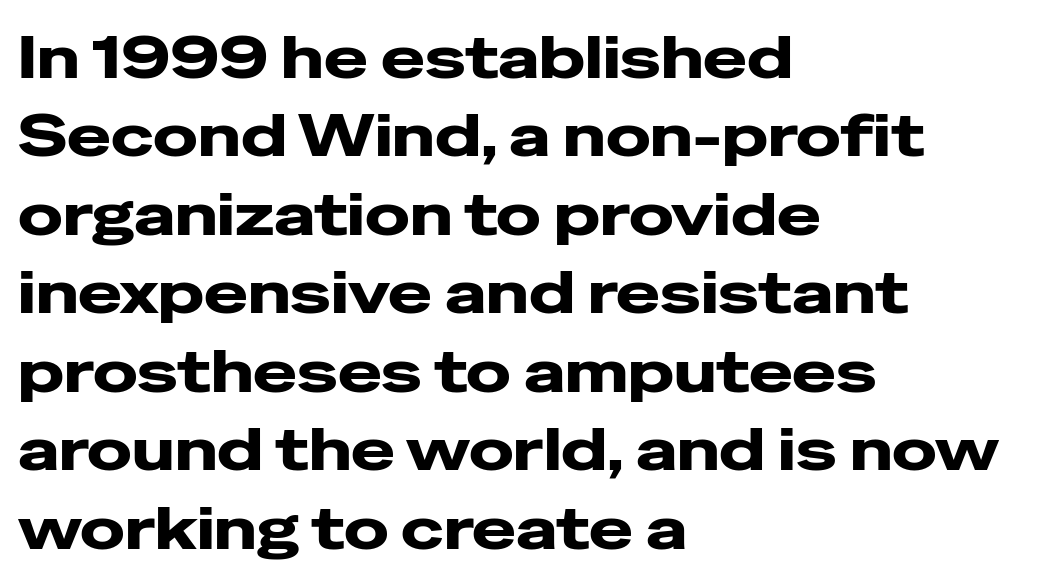
Anything drawn beneath the words? Only blank space. Posture: vertical. The space between consecutive lines is moderate. The rendering uses natural spacing where letterforms have individual widths. Each word holds together tightly as a unit, with standard inter-letter gaps.
